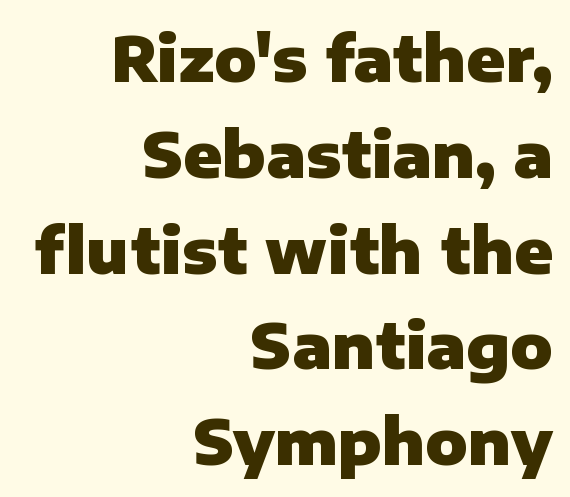
{"serif": "no", "italic": "no", "bold": "yes", "weight": "heavy", "width": "normal", "stroke_contrast": "low", "x_height": "medium", "monospaced": "no", "underline": "no", "align": "right", "line_spacing": "normal", "line_spacing_ratio": 1.52, "letter_spacing": "normal", "letter_spacing_em": 0.0, "glyph_px": 63}
